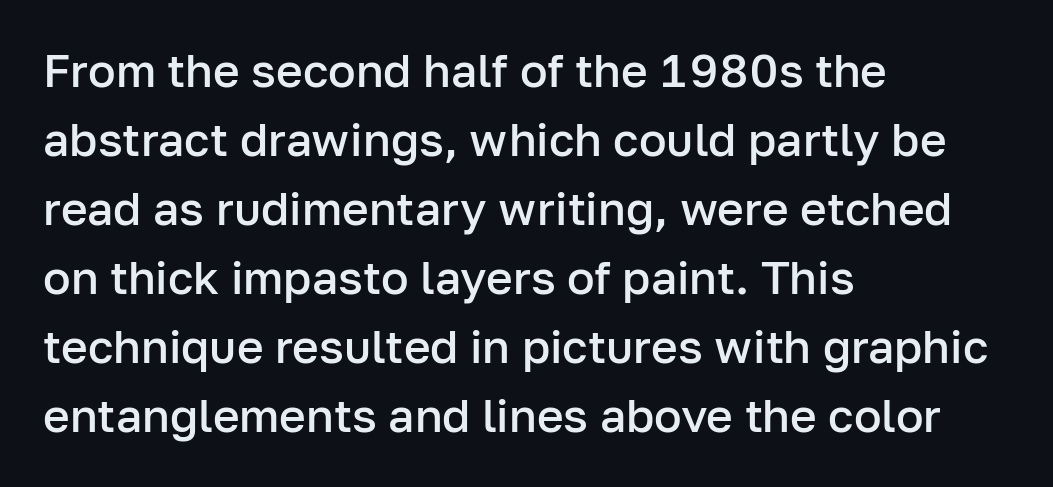
The image shows 46 px semibold sans-serif type, upright; set left-aligned, normal line spacing (1.5x), normal letter spacing, not underlined; low stroke contrast and a medium x-height.
